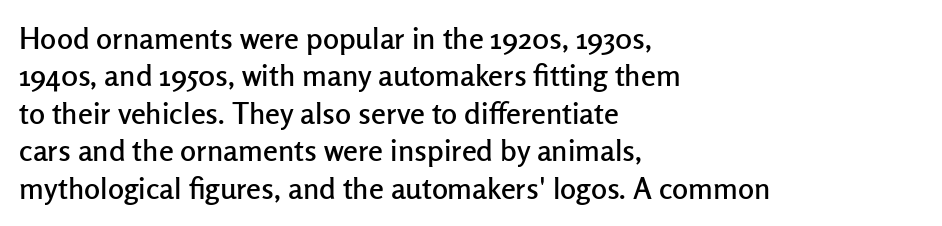
The image shows 30 px sans-serif type, upright; set left-aligned, normal line spacing (1.25x), normal letter spacing, not underlined; low stroke contrast and a medium x-height.
